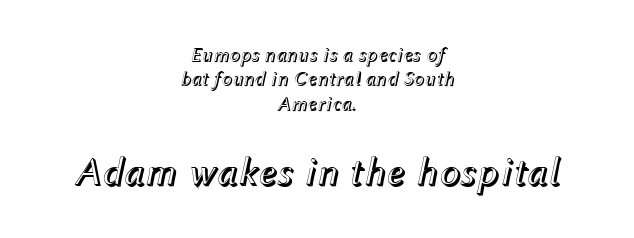
The image shows 40 px text type, italic (leaning right); set centered, line spacing 1.22x, normal letter spacing, not underlined; the second (bottom) block is 2.0x larger; a medium x-height.
